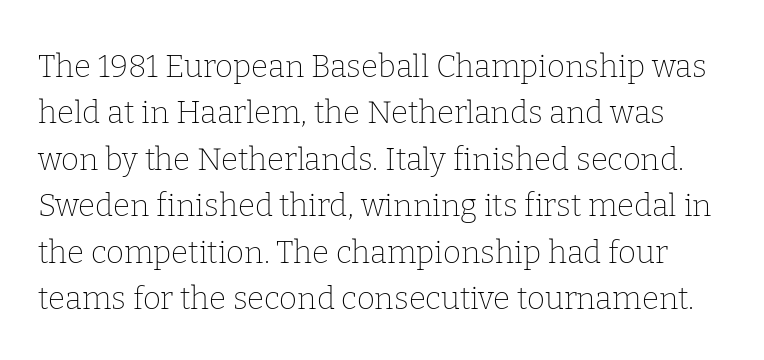
{"serif": "yes", "italic": "no", "bold": "no", "weight": "thin", "width": "normal", "stroke_contrast": "low", "x_height": "medium", "monospaced": "no", "underline": "no", "line_spacing": "normal", "line_spacing_ratio": 1.5, "letter_spacing": "normal", "letter_spacing_em": 0.0, "glyph_px": 31}
